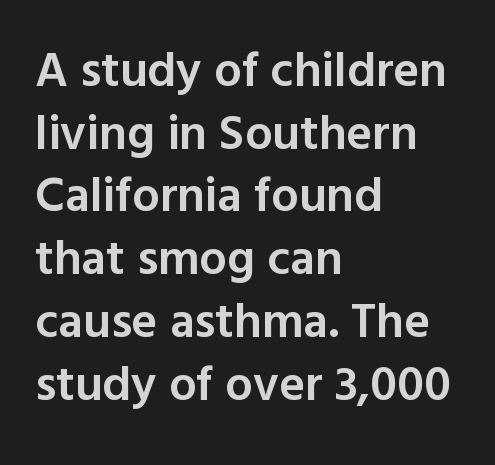
Q: Is the text bold? A: Semi-bold.
Q: Is the text italic (slanted)? A: No, it is upright.
Q: Is the typeface a serif or a sans-serif typeface? A: Sans-serif.
Q: Is the text underlined? A: No.
Q: How is the paragraph aligned? A: Left-aligned.
Q: Is the spacing between letters normal or unusually wide? A: Normal.
Q: Is the spacing between lines tight, normal or loose? A: Normal.
Q: Width (condensed, normal, or wide)? A: Normal.
Q: x-height? A: Medium.
Q: Monospaced? A: No.
